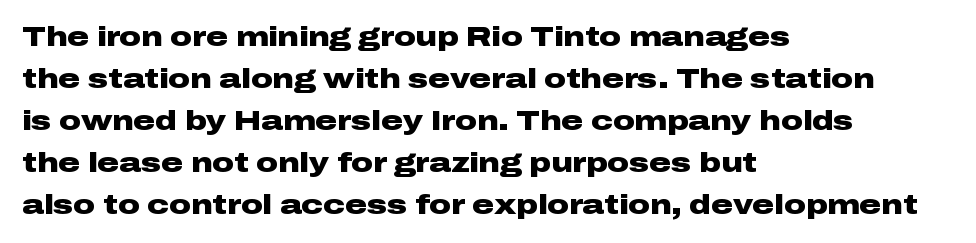
{"italic": "no", "bold": "yes", "underline": "no", "align": "left", "line_spacing": "normal", "line_spacing_ratio": 1.56, "letter_spacing": "normal", "letter_spacing_em": 0.0, "glyph_px": 27}
